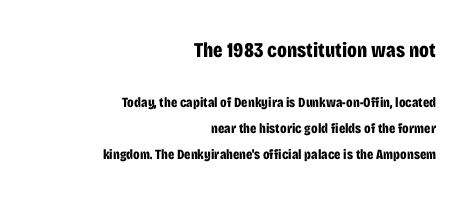
{"italic": "no", "bold": "yes", "underline": "no", "align": "right", "line_spacing_ratio": 1.87, "letter_spacing": "normal", "letter_spacing_em": 0.0, "larger_block": "first", "size_ratio": 1.5, "glyph_px": 21}
